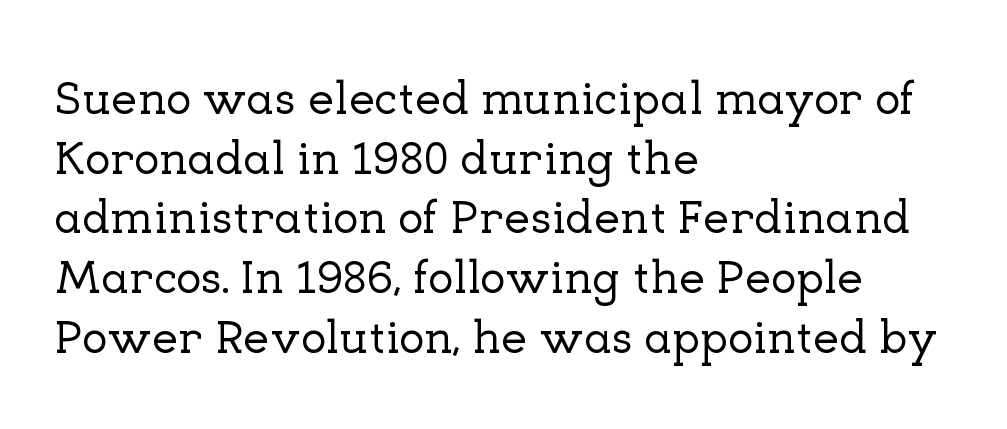
{"serif": "yes", "italic": "no", "width": "normal", "stroke_contrast": "low", "x_height": "medium", "monospaced": "no", "underline": "no", "align": "left", "line_spacing": "normal", "line_spacing_ratio": 1.27, "letter_spacing": "normal", "letter_spacing_em": 0.0, "glyph_px": 47}
